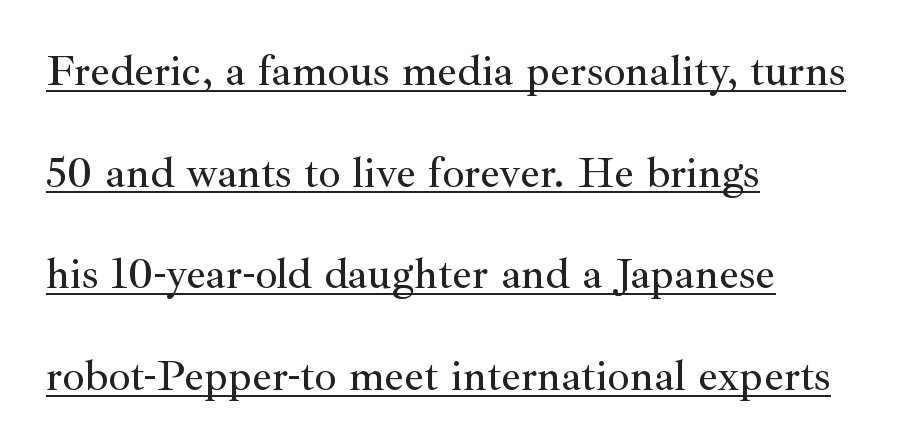
Q: Is the text italic (slanted)? A: No, it is upright.
Q: Is the typeface a serif or a sans-serif typeface? A: Serif.
Q: Is the text underlined? A: Yes.
Q: How is the paragraph aligned? A: Left-aligned.
Q: Is the spacing between letters normal or unusually wide? A: Normal.
Q: Is the spacing between lines tight, normal or loose? A: Loose.
Q: Width (condensed, normal, or wide)? A: Normal.
Q: Stroke contrast? A: Medium.
Q: x-height? A: Small.
Q: Monospaced? A: No.
